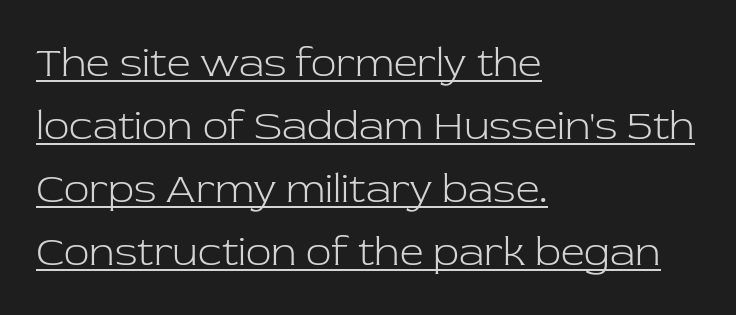
The image shows 42 px light serif type, upright; set left-aligned, normal line spacing (1.5x), normal letter spacing, underlined; low stroke contrast and a medium x-height.
